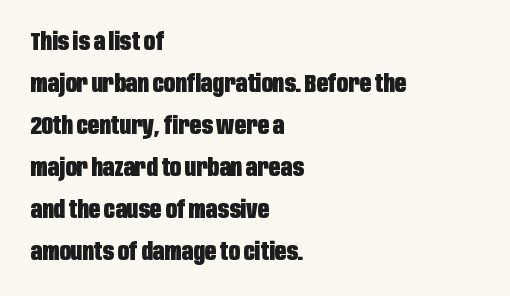
Does extra space separate the letters? No, they use regular spacing. Tall strokes in this sample are plumb rather than angled. Look at the stroke-to-counter ratio: heavy, a bold. The typesetter chose a ragged-right arrangement here. Nobody drew a line under any word here.
